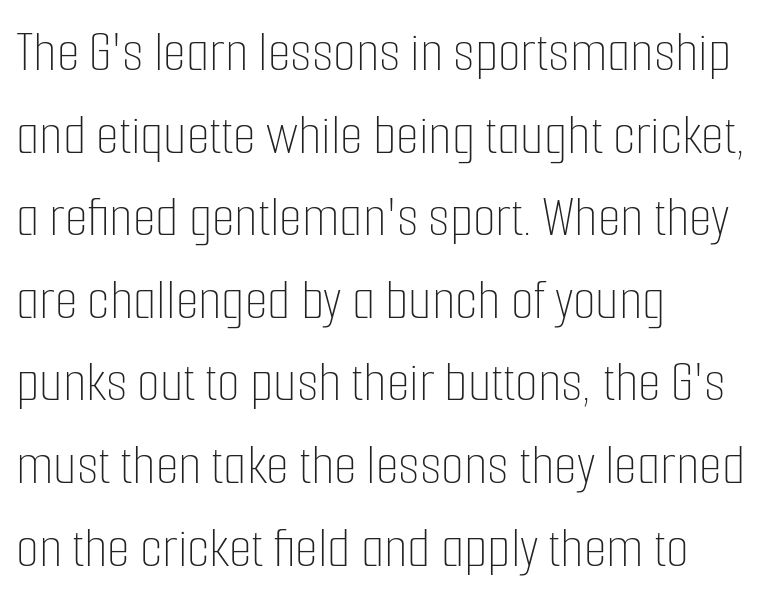
Q: Is the text bold? A: No.
Q: Is the text italic (slanted)? A: No, it is upright.
Q: Is the text underlined? A: No.
Q: How is the paragraph aligned? A: Left-aligned.
Q: Is the spacing between letters normal or unusually wide? A: Normal.
Q: Is the spacing between lines tight, normal or loose? A: Normal.
Q: Width (condensed, normal, or wide)? A: Condensed.
Q: Stroke contrast? A: Low.
Q: x-height? A: Medium.
Q: Monospaced? A: No.
